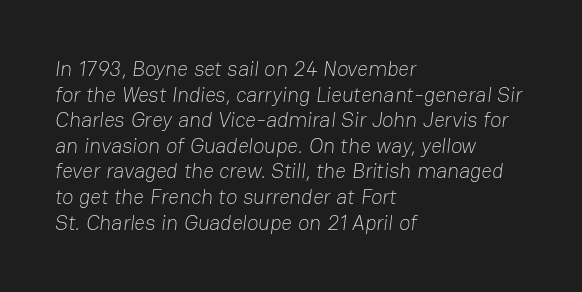
{"bold": "no", "underline": "no", "align": "left", "line_spacing_ratio": 1.22, "letter_spacing": "normal", "letter_spacing_em": 0.0, "glyph_px": 21}
